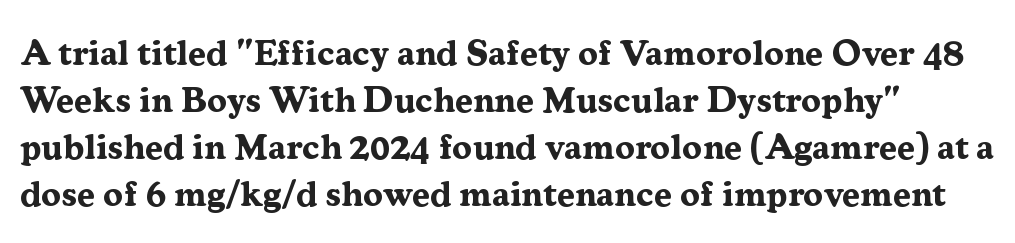
Words appear dense and cohesive because spacing is normal. Letters rest on an invisible, unmarked baseline. Its strokes are broad and dark, the hallmark of bold type. A normal amount of white space separates one row of letters from the next. These lines are rendered in a variable-pitch font. The font's upright variant was chosen for this text.
